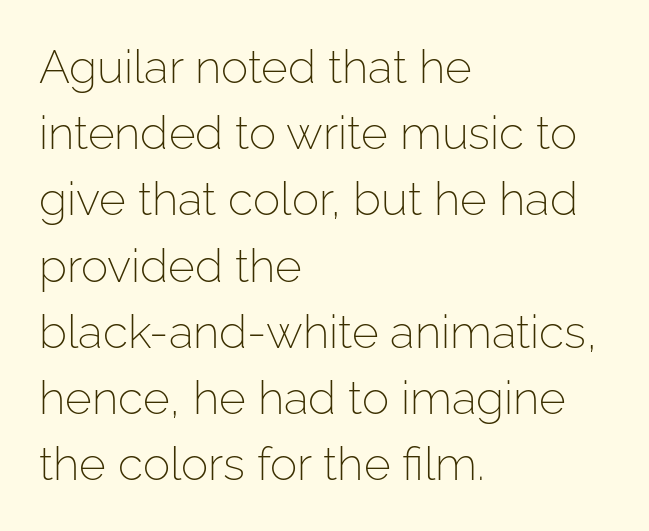
Q: Is the text bold? A: No.
Q: Is the text italic (slanted)? A: No, it is upright.
Q: Is the typeface a serif or a sans-serif typeface? A: Sans-serif.
Q: Is the text underlined? A: No.
Q: How is the paragraph aligned? A: Left-aligned.
Q: Is the spacing between letters normal or unusually wide? A: Normal.
Q: Is the spacing between lines tight, normal or loose? A: Normal.
Q: Width (condensed, normal, or wide)? A: Normal.
Q: Stroke contrast? A: Low.
Q: x-height? A: Medium.
Q: Monospaced? A: No.
